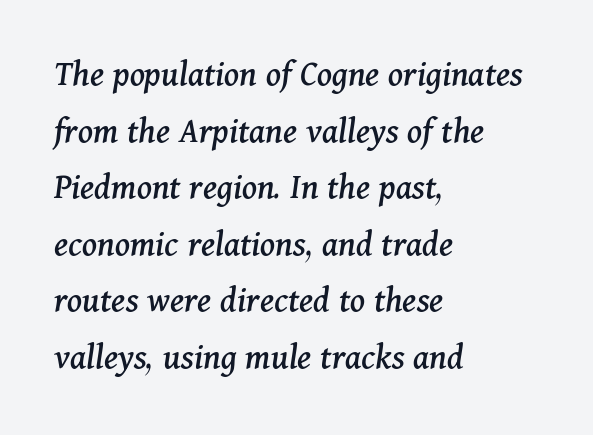
Q: Is the text italic (slanted)? A: Yes, it leans right by about 11 degrees.
Q: Is the typeface a serif or a sans-serif typeface? A: Serif.
Q: Is the text underlined? A: No.
Q: How is the paragraph aligned? A: Left-aligned.
Q: Is the spacing between letters normal or unusually wide? A: Normal.
Q: Is the spacing between lines tight, normal or loose? A: Normal.
Q: Width (condensed, normal, or wide)? A: Normal.
Q: Stroke contrast? A: Medium.
Q: x-height? A: Medium.
Q: Monospaced? A: No.
